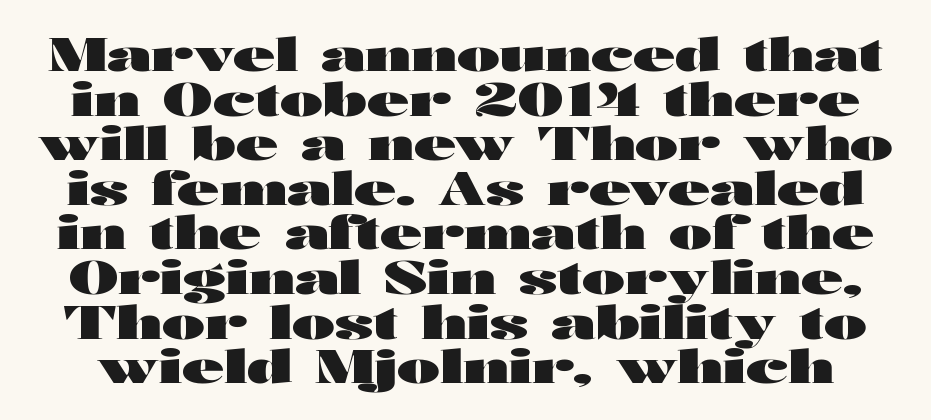
The image shows 46 px heavy, wide type, upright; set tight line spacing (0.97x), normal letter spacing, not underlined; high stroke contrast and a medium x-height.
